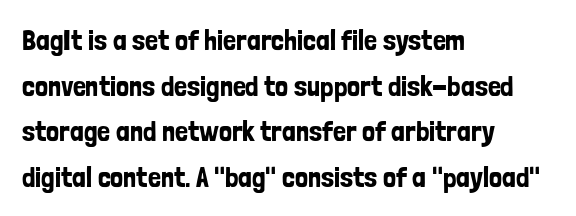
The image shows 29 px condensed sans-serif type, upright; set left-aligned, normal line spacing (1.57x), normal letter spacing, not underlined; low stroke contrast and a medium x-height.
